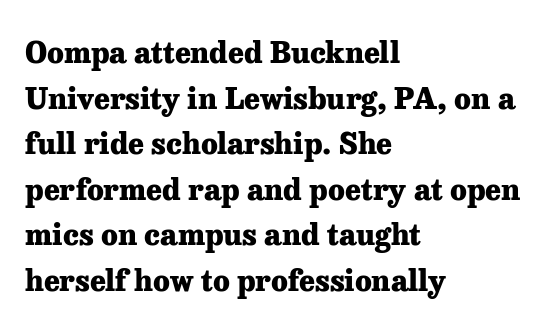
{"serif": "yes", "italic": "no", "bold": "yes", "weight": "heavy", "width": "normal", "stroke_contrast": "low", "x_height": "medium", "monospaced": "no", "underline": "no", "align": "left", "line_spacing": "normal", "line_spacing_ratio": 1.52, "letter_spacing": "normal", "letter_spacing_em": 0.0, "glyph_px": 30}
